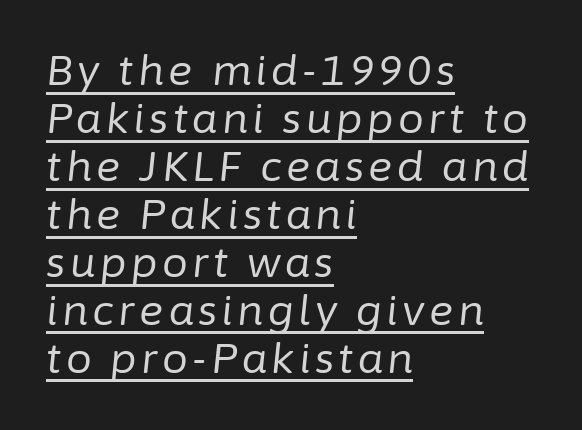
Q: Is the text bold? A: No.
Q: Is the text italic (slanted)? A: Yes, it leans right by about 6 degrees.
Q: Is the text underlined? A: Yes.
Q: How is the paragraph aligned? A: Left-aligned.
Q: Width (condensed, normal, or wide)? A: Normal.
Q: Stroke contrast? A: Low.
Q: x-height? A: Medium.
Q: Monospaced? A: No.
